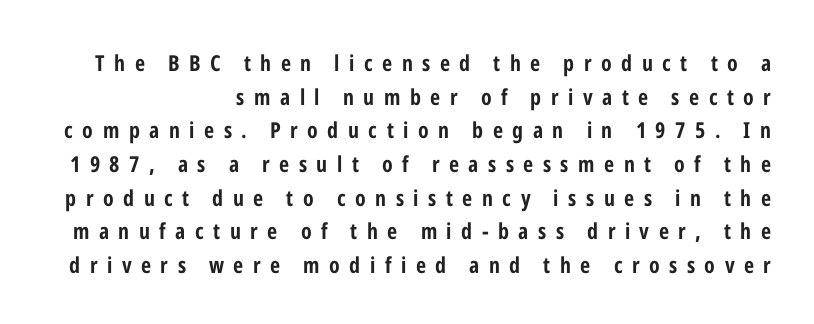
{"italic": "no", "bold": "yes", "underline": "no", "line_spacing": "normal", "line_spacing_ratio": 1.53, "letter_spacing": "wide", "letter_spacing_em": 0.43, "glyph_px": 22}
